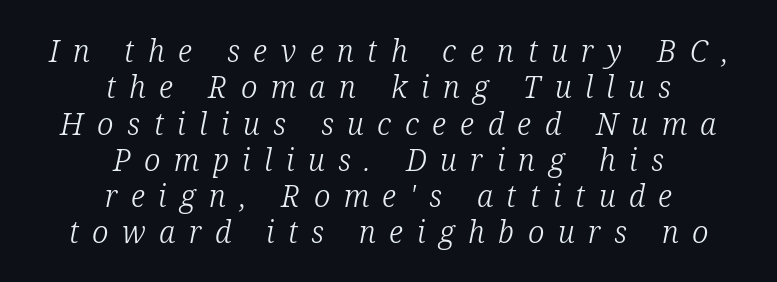
Q: Is the text bold? A: No.
Q: Is the text italic (slanted)? A: Yes, it leans right by about 12 degrees.
Q: Is the typeface a serif or a sans-serif typeface? A: Serif.
Q: Is the text underlined? A: No.
Q: How is the paragraph aligned? A: Centered.
Q: Is the spacing between letters normal or unusually wide? A: Unusually wide.
Q: Width (condensed, normal, or wide)? A: Normal.
Q: Stroke contrast? A: Low.
Q: x-height? A: Medium.
Q: Monospaced? A: No.
